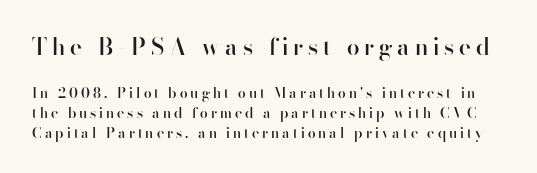
{"italic": "no", "bold": "semi", "underline": "no", "line_spacing": "normal", "line_spacing_ratio": 1.44, "letter_spacing": "wide", "letter_spacing_em": 0.22, "larger_block": "first", "size_ratio": 1.64, "glyph_px": 23}
